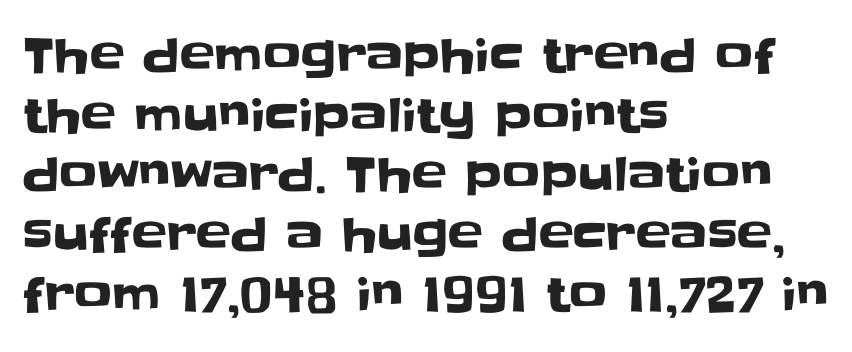
Q: Is the text italic (slanted)? A: No, it is upright.
Q: Is the typeface a serif or a sans-serif typeface? A: Sans-serif.
Q: Is the text underlined? A: No.
Q: How is the paragraph aligned? A: Left-aligned.
Q: Is the spacing between letters normal or unusually wide? A: Normal.
Q: Is the spacing between lines tight, normal or loose? A: Normal.
Q: Width (condensed, normal, or wide)? A: Normal.
Q: Stroke contrast? A: Low.
Q: x-height? A: Large.
Q: Monospaced? A: No.
